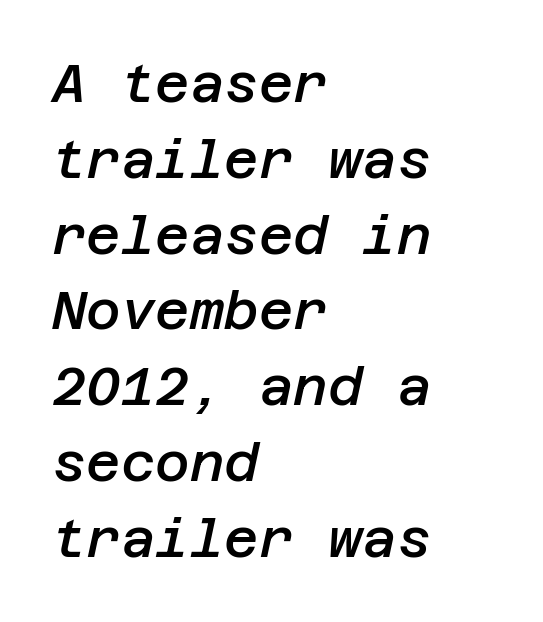
Students, this is semibold: more ink than regular, less than bold. This rendering features lettering with no underline. Notice how the stems are inclined rather than vertical — that's the hallmark of italics. The vertical gap from one line to the next is medium. The gaps between neighbouring characters are ordinary and unremarkable.
